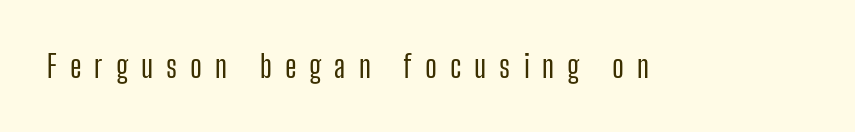
The image shows 31 px condensed sans-serif type, upright; set unusually wide letter spacing (+0.42 em), not underlined; low stroke contrast and a medium x-height.
